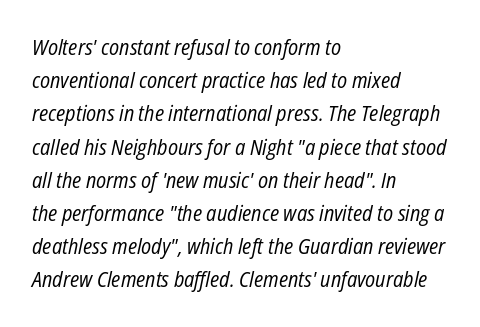
The image shows 21 px text type, italic (leaning right); set left-aligned, normal line spacing (1.58x), normal letter spacing, not underlined.
